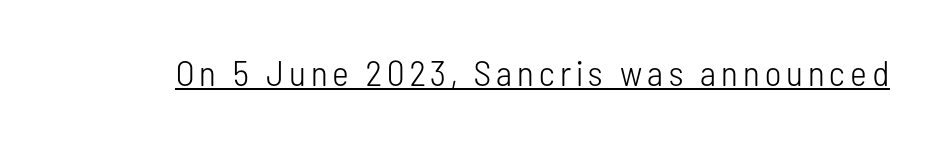
The image shows 36 px light, condensed sans-serif type, upright; set underlined; low stroke contrast and a medium x-height.
